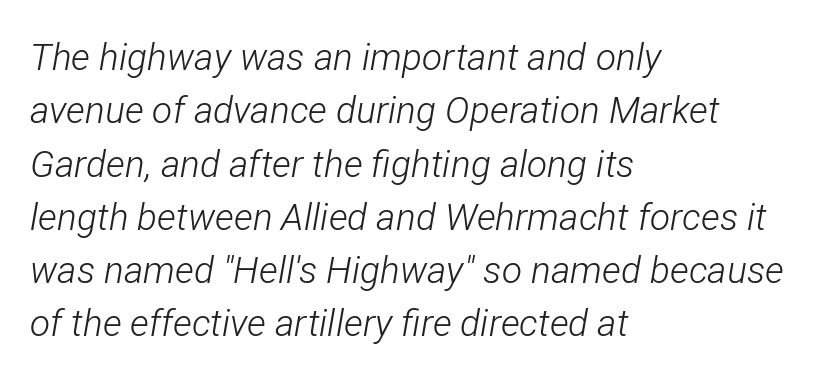
{"italic": "yes", "lean": "right", "slant_degrees": 12, "bold": "no", "weight": "light", "width": "condensed", "stroke_contrast": "low", "x_height": "medium", "monospaced": "no", "underline": "no", "align": "left", "line_spacing": "normal", "line_spacing_ratio": 1.44, "letter_spacing": "normal", "letter_spacing_em": 0.0, "glyph_px": 37}
